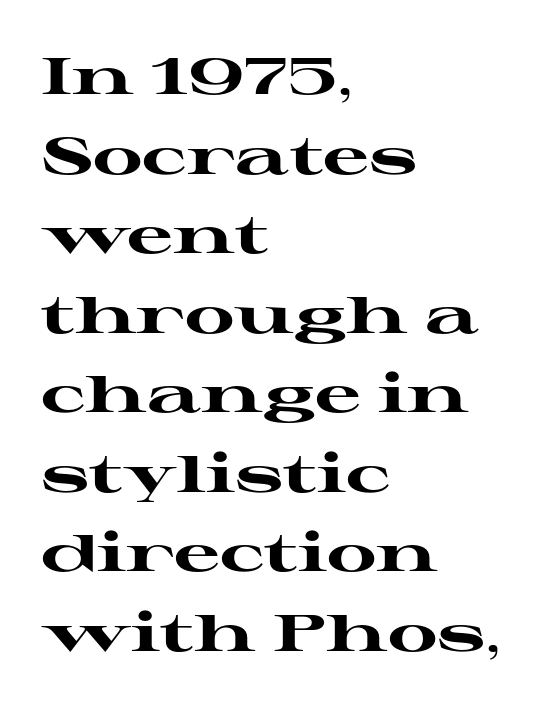
The image shows 51 px heavy, wide serif type, upright; set left-aligned, normal line spacing (1.56x), normal letter spacing, not underlined; high stroke contrast and a medium x-height.
